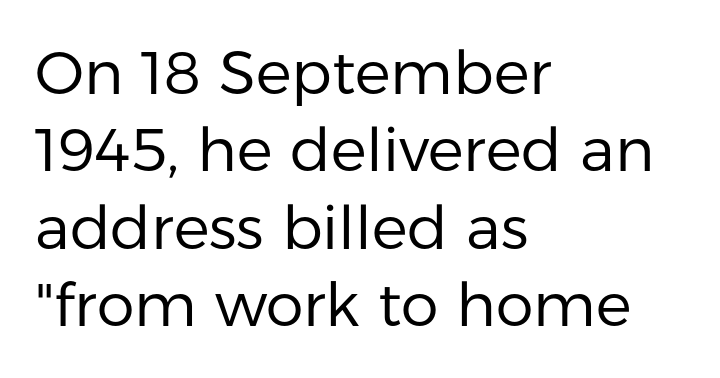
The rows are spaced the way most documents space them. The foot of each line stays bare and open. Where is the straight margin? On the left. Posture: vertical. No extra ink here — the face is not bold. The rendering uses natural spacing where letterforms have individual widths.
